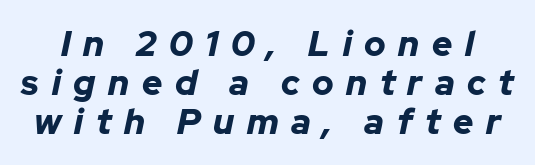
{"italic": "yes", "lean": "right", "slant_degrees": 12, "bold": "yes", "weight": "bold", "width": "normal", "stroke_contrast": "low", "x_height": "medium", "monospaced": "no", "underline": "no", "line_spacing": "tight", "line_spacing_ratio": 1.11, "letter_spacing": "wide", "letter_spacing_em": 0.36, "glyph_px": 35}
